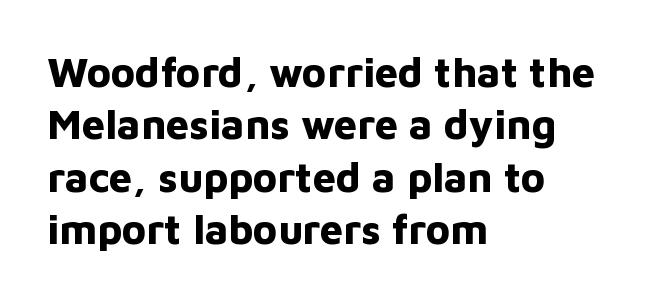
Q: Is the text bold? A: Yes.
Q: Is the text italic (slanted)? A: No, it is upright.
Q: Is the typeface a serif or a sans-serif typeface? A: Sans-serif.
Q: Is the text underlined? A: No.
Q: How is the paragraph aligned? A: Left-aligned.
Q: Is the spacing between letters normal or unusually wide? A: Normal.
Q: Is the spacing between lines tight, normal or loose? A: Normal.
Q: Width (condensed, normal, or wide)? A: Normal.
Q: Stroke contrast? A: Low.
Q: x-height? A: Medium.
Q: Monospaced? A: No.
